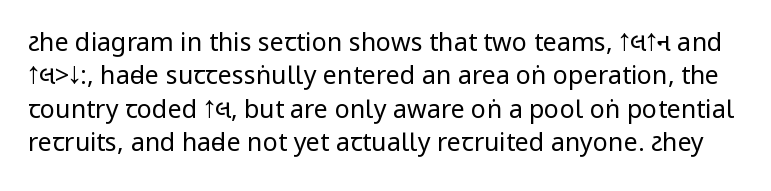
{"italic": "no", "bold": "no", "underline": "no", "line_spacing": "normal", "line_spacing_ratio": 1.34, "letter_spacing": "normal", "letter_spacing_em": 0.0, "glyph_px": 25}
